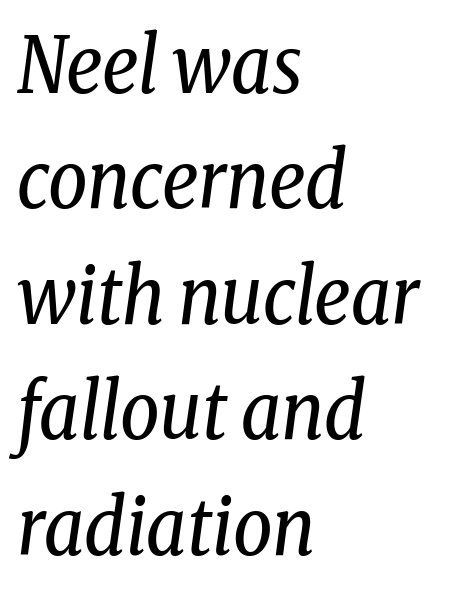
The image shows 77 px regular-weight, condensed serif type, italic (leaning right); set left-aligned, normal line spacing (1.5x), normal letter spacing, not underlined; low stroke contrast and a medium x-height.
